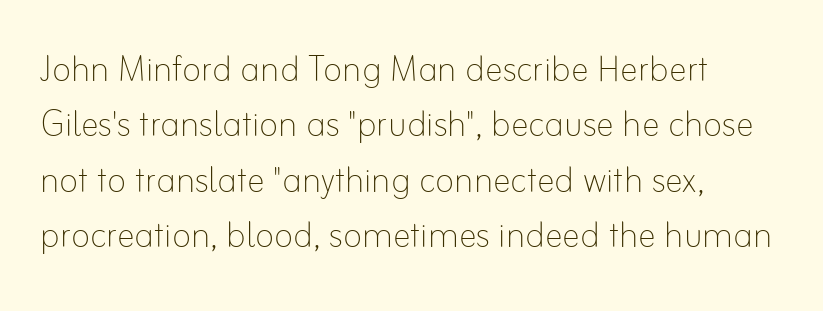
The image shows 45 px thin type, upright; set left-aligned, line spacing 1.23x, normal letter spacing, not underlined; low stroke contrast and a small x-height.
